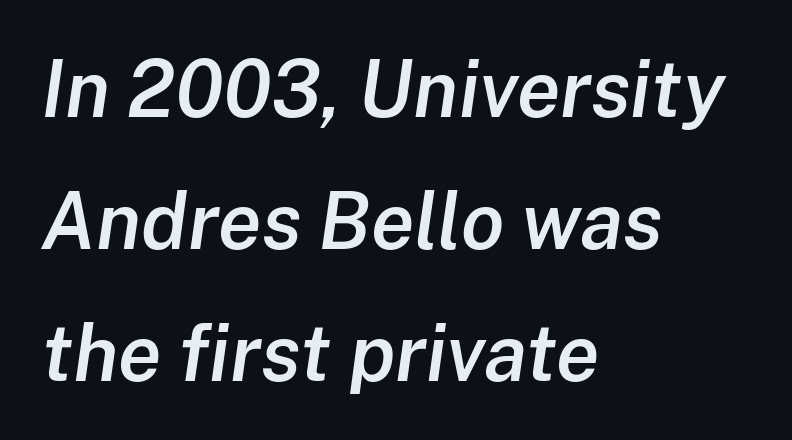
Left-aligned paragraph, ragged on the right. Plain, unruled lines of type. Think of a printed novel: that variable character pitch is what you see here. Weight: semibold (demi).
